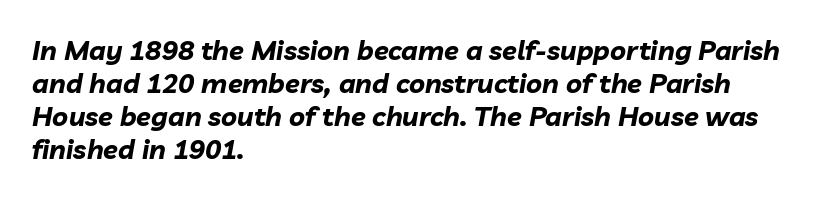
The image shows 27 px bold type, italic (leaning right); set left-aligned, line spacing 1.22x, normal letter spacing, not underlined.
